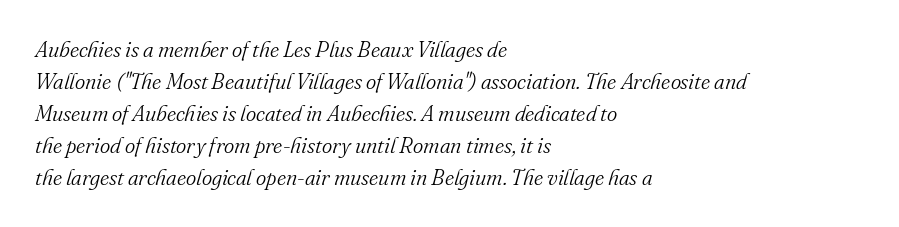
The image shows 22 px text type, italic (leaning right); set left-aligned, normal line spacing (1.46x), normal letter spacing, not underlined.
